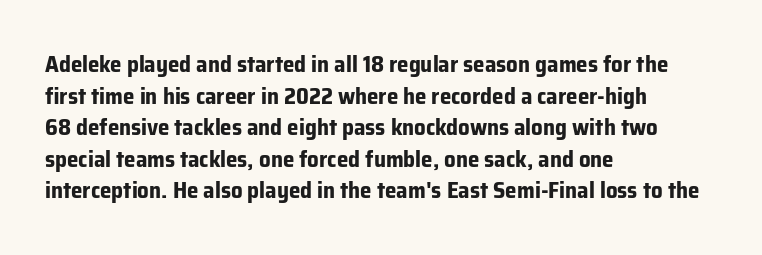
One glance says typical: line gaps are just what's usual. The letters stand upright; this is a roman face. These lines stack with their left ends in a neat column. Bold? Absolutely — the strokes are thick and heavy.
